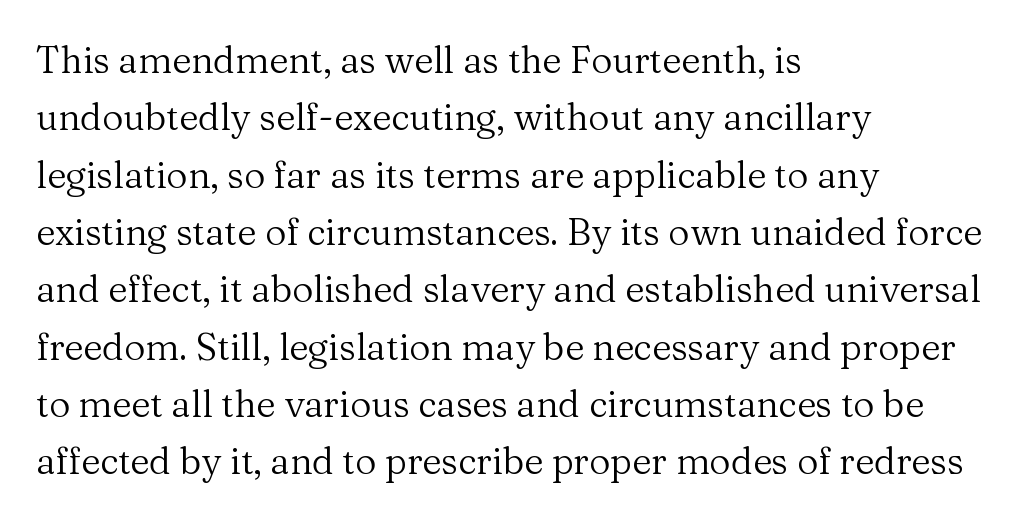
The vertical gap from one line to the next is medium. The passage shown has conventional tracking throughout. The rendering anchors every line to the left-hand side. Each letter keeps its own natural width here, so spacing adapts to shape.
